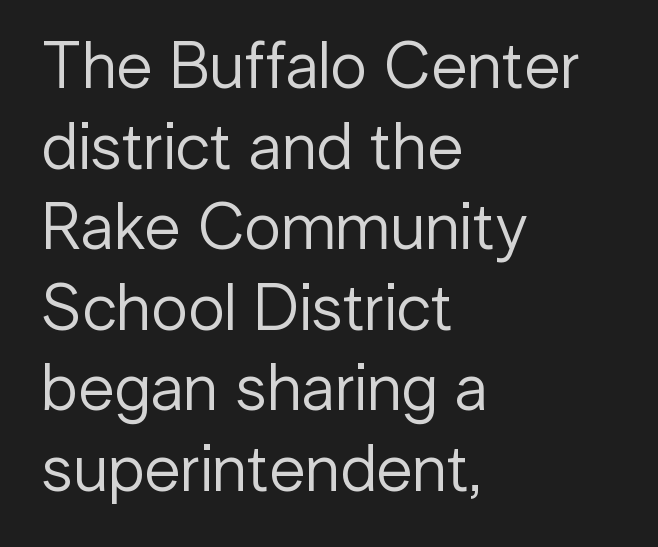
The image shows 66 px regular-weight sans-serif type, upright; set left-aligned, line spacing 1.22x, normal letter spacing, not underlined; low stroke contrast and a medium x-height.
